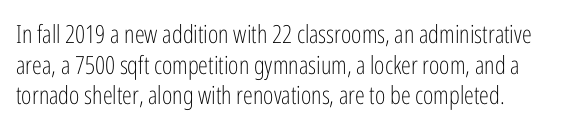
The image shows 25 px text type, upright; set line spacing 1.23x, normal letter spacing, not underlined.
